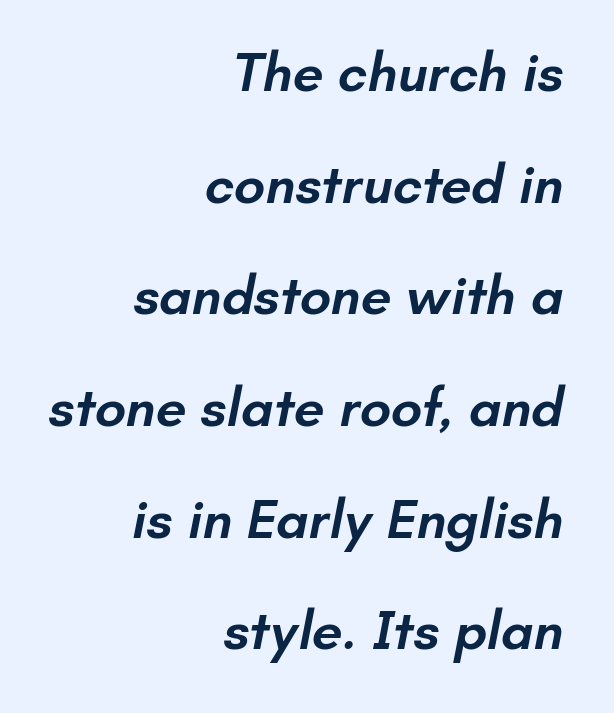
The image shows 55 px semibold sans-serif type; set right-aligned, loose line spacing (2.03x), normal letter spacing, not underlined; low stroke contrast and a small x-height.
